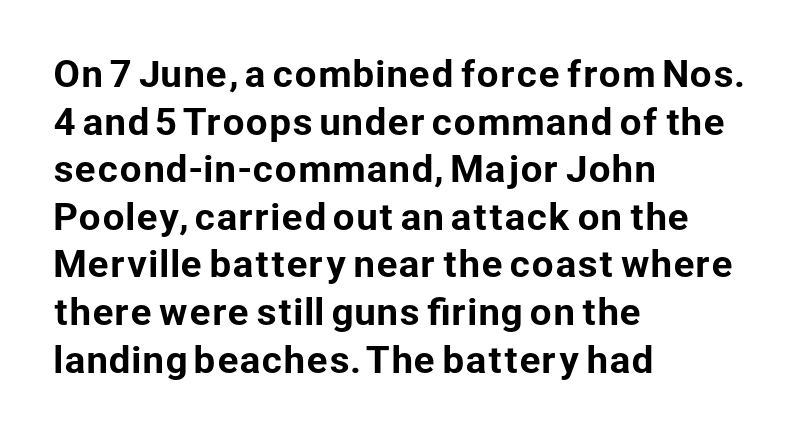
{"serif": "no", "italic": "no", "width": "normal", "stroke_contrast": "low", "x_height": "medium", "monospaced": "no", "underline": "no", "align": "left", "line_spacing": "normal", "line_spacing_ratio": 1.36, "letter_spacing": "normal", "letter_spacing_em": 0.0, "glyph_px": 35}
